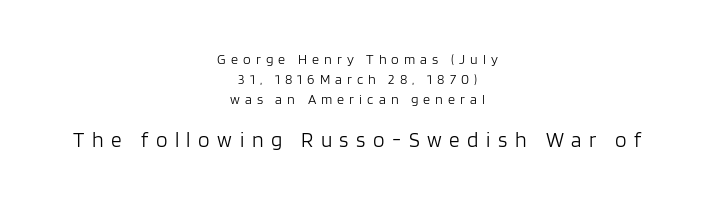
Q: Is the text bold? A: No.
Q: Is the text italic (slanted)? A: No, it is upright.
Q: Is the text underlined? A: No.
Q: How is the paragraph aligned? A: Centered.
Q: Is the spacing between letters normal or unusually wide? A: Unusually wide.
Q: Is the spacing between lines tight, normal or loose? A: Normal.
Q: Which block of text is set in a larger size, the first (top) or the second (bottom)? A: The second (bottom) one.
